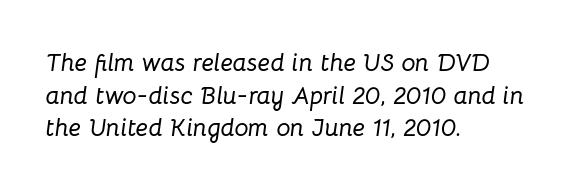
{"italic": "yes", "lean": "right", "slant_degrees": 8, "underline": "no", "align": "left", "line_spacing": "normal", "line_spacing_ratio": 1.31, "letter_spacing": "normal", "letter_spacing_em": 0.0, "glyph_px": 25}
